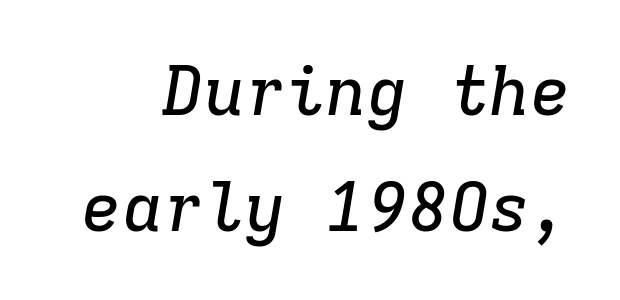
Q: Is the text italic (slanted)? A: Yes, it leans right by about 9 degrees.
Q: Is the typeface a serif or a sans-serif typeface? A: Serif.
Q: Is the text underlined? A: No.
Q: Is the spacing between letters normal or unusually wide? A: Normal.
Q: Is the spacing between lines tight, normal or loose? A: Normal.
Q: Width (condensed, normal, or wide)? A: Normal.
Q: Stroke contrast? A: Low.
Q: x-height? A: Medium.
Q: Monospaced? A: Yes.
